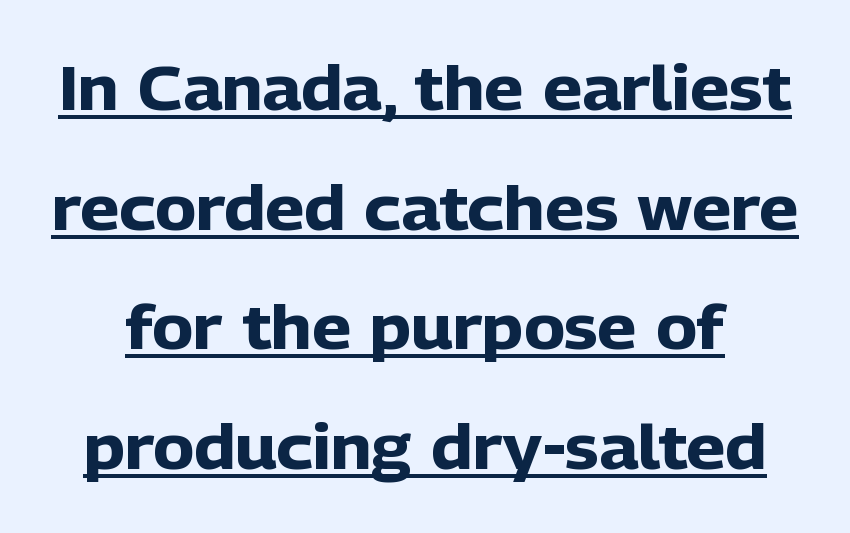
{"serif": "no", "italic": "no", "bold": "yes", "weight": "heavy", "width": "normal", "stroke_contrast": "low", "x_height": "medium", "monospaced": "no", "underline": "yes", "line_spacing": "loose", "line_spacing_ratio": 1.93, "letter_spacing": "normal", "letter_spacing_em": 0.0, "glyph_px": 62}
